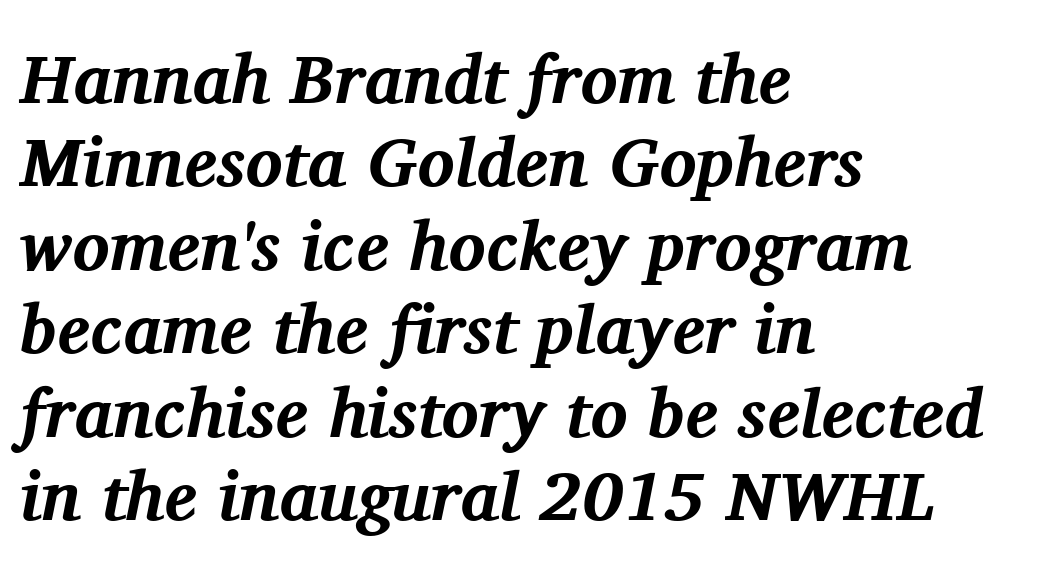
Q: Is the text bold? A: Yes.
Q: Is the text italic (slanted)? A: Yes, it leans right by about 11 degrees.
Q: Is the typeface a serif or a sans-serif typeface? A: Serif.
Q: Is the text underlined? A: No.
Q: How is the paragraph aligned? A: Left-aligned.
Q: Is the spacing between letters normal or unusually wide? A: Normal.
Q: Width (condensed, normal, or wide)? A: Normal.
Q: Stroke contrast? A: Medium.
Q: x-height? A: Medium.
Q: Monospaced? A: No.
